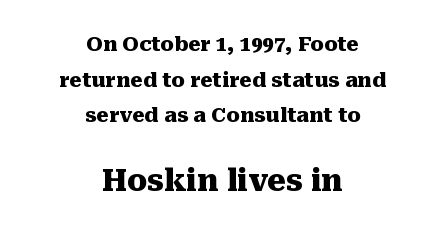
Each row of text sits above clean, open space. Top chunk: small. Bottom chunk: large. You can tell from the footed stems that serif type was used. Here the designer chose a conventional face with non-uniform glyph widths.
